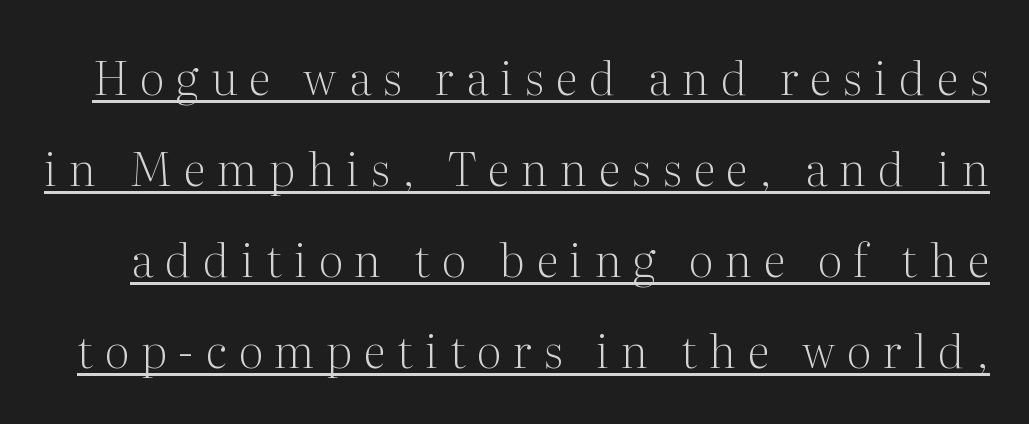
The image shows 46 px light serif type, upright; set loose line spacing (1.98x), unusually wide letter spacing (+0.26 em), underlined; medium stroke contrast and a medium x-height.
